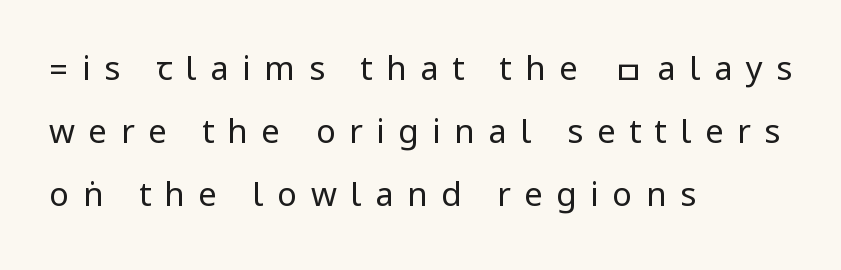
The image shows 33 px regular-weight, condensed sans-serif type, upright; set left-aligned, loose line spacing (1.91x), unusually wide letter spacing (+0.41 em), not underlined; low stroke contrast.
